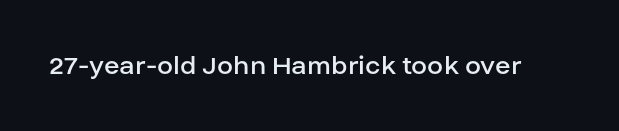
Q: Is the text bold? A: No.
Q: Is the text italic (slanted)? A: No, it is upright.
Q: Is the typeface a serif or a sans-serif typeface? A: Sans-serif.
Q: Is the text underlined? A: No.
Q: Is the spacing between letters normal or unusually wide? A: Normal.
Q: Width (condensed, normal, or wide)? A: Normal.
Q: Stroke contrast? A: Low.
Q: x-height? A: Large.
Q: Monospaced? A: No.
